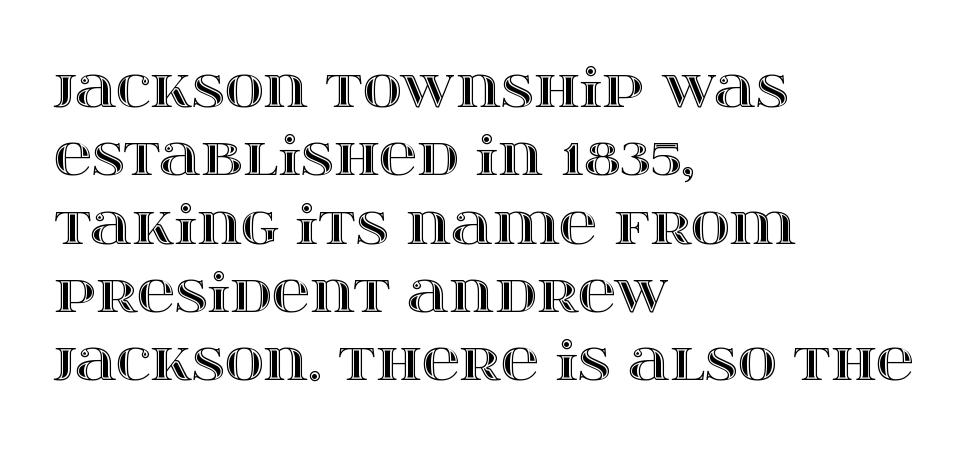
The image shows 53 px wide type, upright; set left-aligned, normal line spacing (1.29x), normal letter spacing, not underlined; a large x-height.
